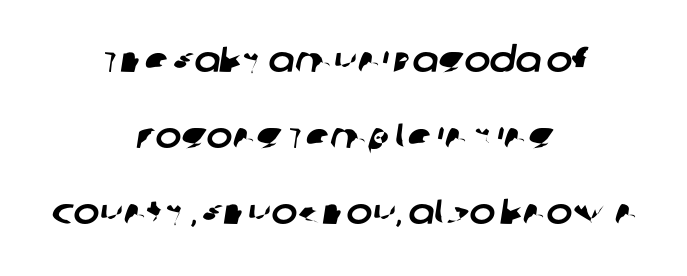
Q: Is the typeface a serif or a sans-serif typeface? A: Sans-serif.
Q: Is the text underlined? A: No.
Q: How is the paragraph aligned? A: Centered.
Q: Is the spacing between letters normal or unusually wide? A: Normal.
Q: Is the spacing between lines tight, normal or loose? A: Loose.
Q: Width (condensed, normal, or wide)? A: Normal.
Q: Stroke contrast? A: Low.
Q: x-height? A: Large.
Q: Monospaced? A: No.
